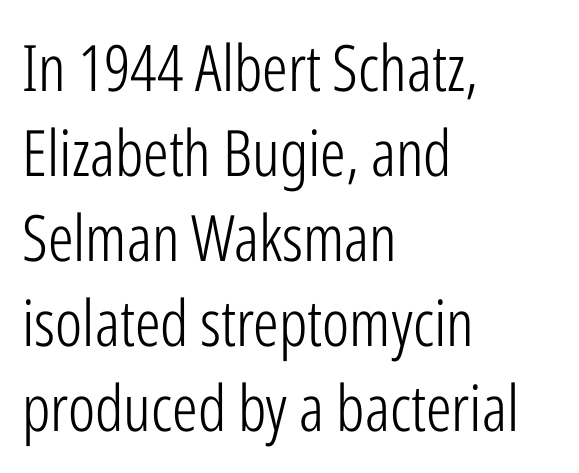
Q: Is the text bold? A: No.
Q: Is the text italic (slanted)? A: No, it is upright.
Q: Is the typeface a serif or a sans-serif typeface? A: Sans-serif.
Q: Is the text underlined? A: No.
Q: How is the paragraph aligned? A: Left-aligned.
Q: Is the spacing between letters normal or unusually wide? A: Normal.
Q: Is the spacing between lines tight, normal or loose? A: Normal.
Q: Width (condensed, normal, or wide)? A: Condensed.
Q: Stroke contrast? A: Low.
Q: x-height? A: Medium.
Q: Monospaced? A: No.
